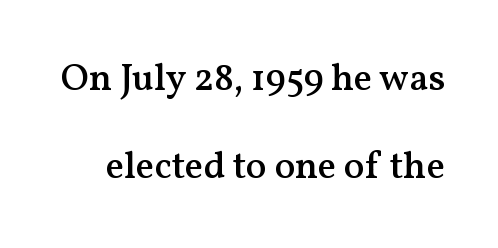
{"serif": "yes", "italic": "no", "bold": "semi", "weight": "semibold", "width": "normal", "stroke_contrast": "medium", "x_height": "medium", "monospaced": "no", "underline": "no", "line_spacing": "loose", "line_spacing_ratio": 2.31, "letter_spacing": "normal", "letter_spacing_em": 0.0, "glyph_px": 38}
